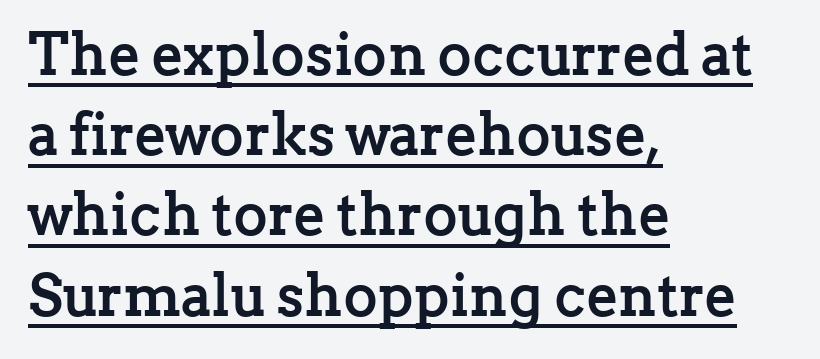
The image shows 59 px semibold serif type, upright; set left-aligned, normal line spacing (1.36x), normal letter spacing, underlined; low stroke contrast and a medium x-height.
